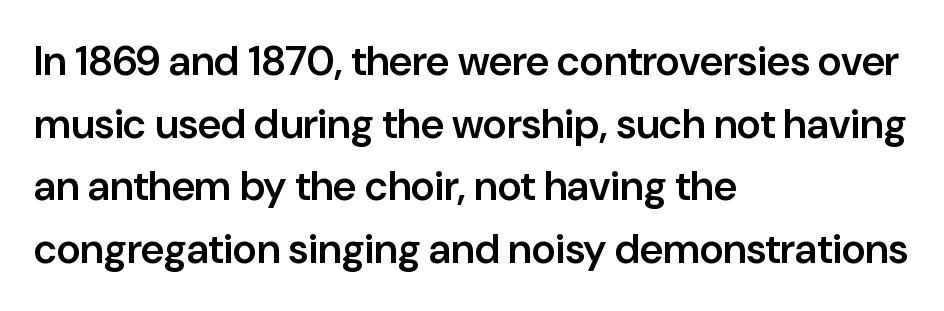
{"serif": "no", "italic": "no", "bold": "semi", "weight": "semibold", "width": "normal", "stroke_contrast": "low", "x_height": "medium", "monospaced": "no", "underline": "no", "align": "left", "line_spacing": "normal", "line_spacing_ratio": 1.53, "letter_spacing": "normal", "letter_spacing_em": 0.0, "glyph_px": 41}
